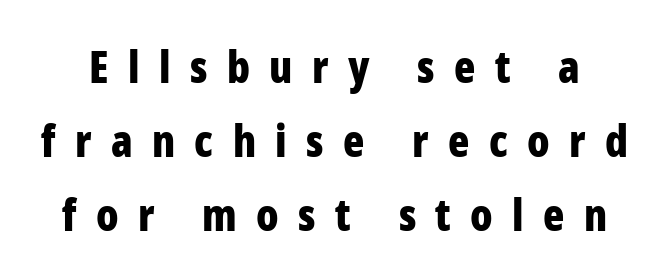
{"serif": "no", "italic": "no", "bold": "yes", "weight": "bold", "width": "condensed", "stroke_contrast": "low", "x_height": "medium", "monospaced": "no", "underline": "no", "line_spacing": "normal", "line_spacing_ratio": 1.68, "letter_spacing": "wide", "letter_spacing_em": 0.44, "glyph_px": 44}
